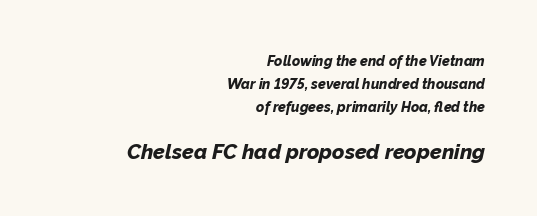
Q: Is the text bold? A: Yes.
Q: Is the text italic (slanted)? A: Yes, it leans right by about 12 degrees.
Q: Is the text underlined? A: No.
Q: How is the paragraph aligned? A: Right-aligned.
Q: Is the spacing between letters normal or unusually wide? A: Normal.
Q: Is the spacing between lines tight, normal or loose? A: Normal.
Q: Which block of text is set in a larger size, the first (top) or the second (bottom)? A: The second (bottom) one.
